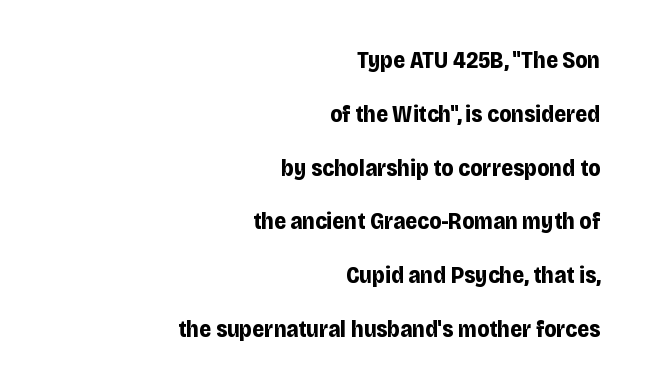
{"italic": "no", "bold": "yes", "underline": "no", "align": "right", "line_spacing": "loose", "line_spacing_ratio": 2.34, "letter_spacing": "normal", "letter_spacing_em": 0.0, "glyph_px": 23}
